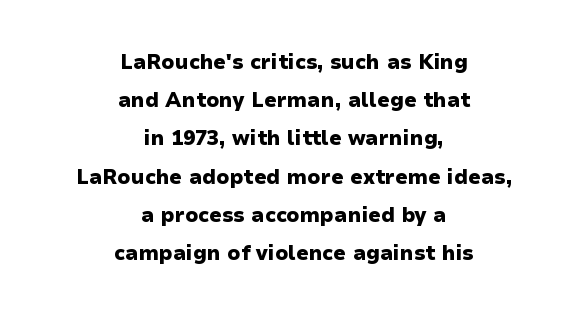
The rendering keeps characters at their native spacing. Quick note: not italic, upright. The paragraph has two soft edges and a firm central axis. Descender tails drop into unmarked territory. The leading is generous, giving the passage an open texture. Strong, thick strokes mark this as bold type.
